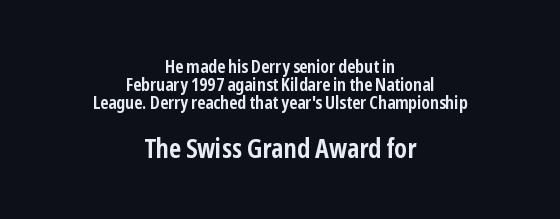
{"italic": "no", "bold": "yes", "underline": "no", "align": "center", "line_spacing": "tight", "line_spacing_ratio": 1.0, "letter_spacing": "normal", "letter_spacing_em": 0.0, "larger_block": "second", "size_ratio": 1.5, "glyph_px": 27}
